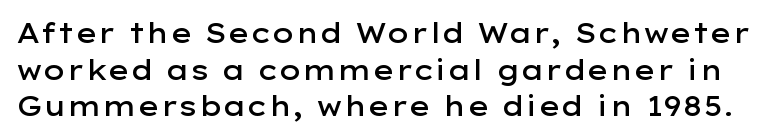
Q: Is the text bold? A: Semi-bold.
Q: Is the text italic (slanted)? A: No, it is upright.
Q: Is the text underlined? A: No.
Q: Is the spacing between letters normal or unusually wide? A: Normal.
Q: Is the spacing between lines tight, normal or loose? A: Normal.
